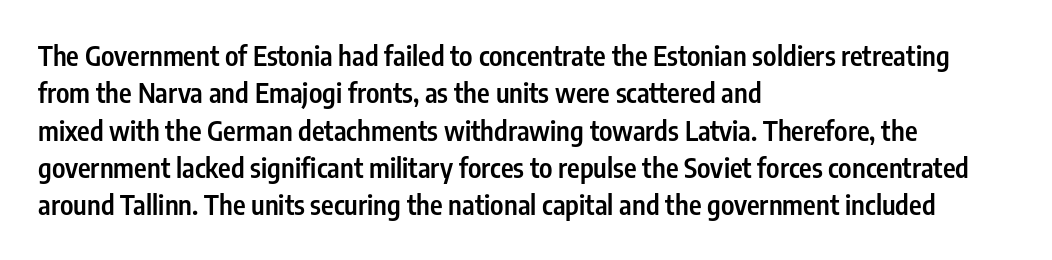
Rendered with straight, roman letterforms. This is moderately heavy type, rendered in semibold. Unmarked baselines from the first word to the last. If you measured baseline to baseline, you'd find a middling distance. Each word holds together tightly as a unit, with standard inter-letter gaps. Teacher's note: observe the even left margin — that is flush-left alignment.
